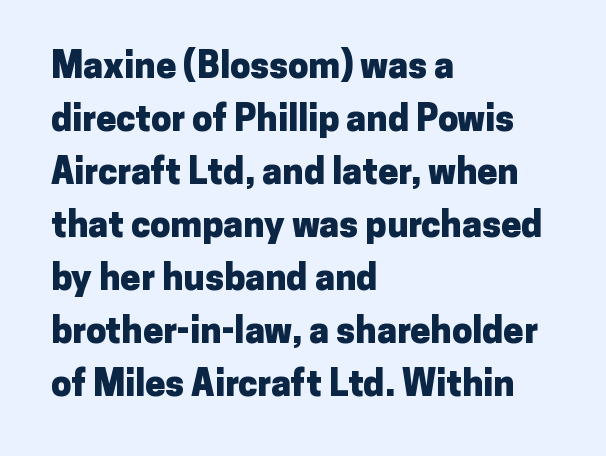
These lines are rendered in a variable-pitch font. Glance below the letters and you will spot only blank space. A typesetter would call this zero additional tracking. The designer left line spacing at the default. Grotesque or geometric, the face here clearly has no serifs.
